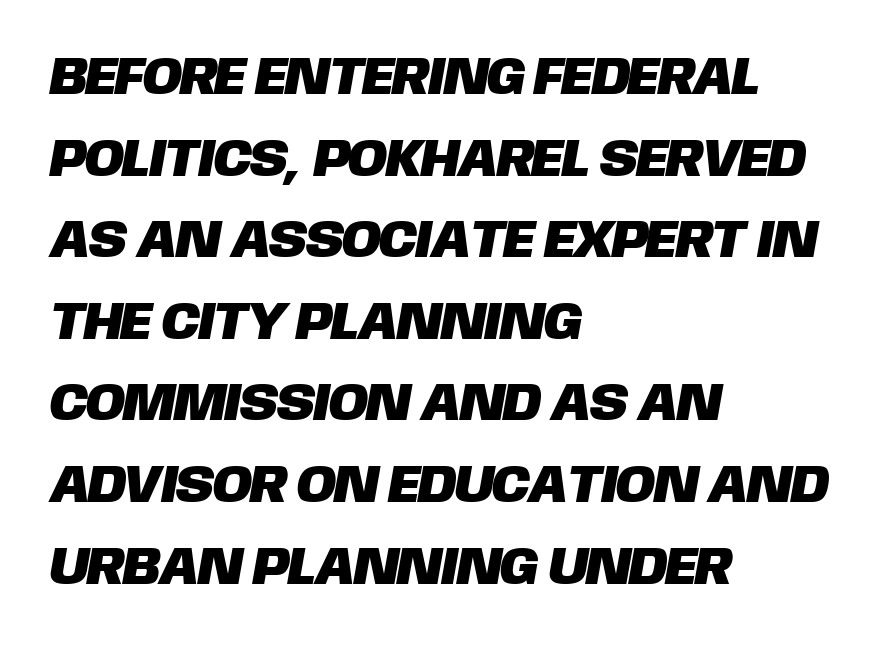
Q: Is the typeface a serif or a sans-serif typeface? A: Sans-serif.
Q: Is the text underlined? A: No.
Q: How is the paragraph aligned? A: Left-aligned.
Q: Is the spacing between letters normal or unusually wide? A: Normal.
Q: Is the spacing between lines tight, normal or loose? A: Normal.
Q: Width (condensed, normal, or wide)? A: Normal.
Q: Stroke contrast? A: Low.
Q: x-height? A: Large.
Q: Monospaced? A: No.
